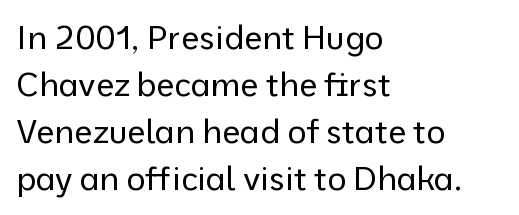
{"serif": "no", "italic": "no", "bold": "no", "weight": "regular", "width": "normal", "stroke_contrast": "low", "x_height": "medium", "monospaced": "no", "underline": "no", "align": "left", "line_spacing": "normal", "line_spacing_ratio": 1.42, "letter_spacing": "normal", "letter_spacing_em": 0.0, "glyph_px": 33}
